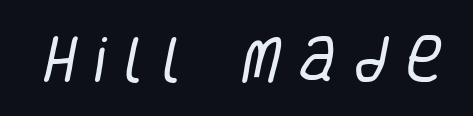
Weight: regular or lighter. Unmarked baselines from the first word to the last. The rendering uses natural spacing where letterforms have individual widths. These lines have a slow, spaced-out rhythm from letter to letter. This rendering employs a face without finishing strokes, i.e., a sans-serif.
